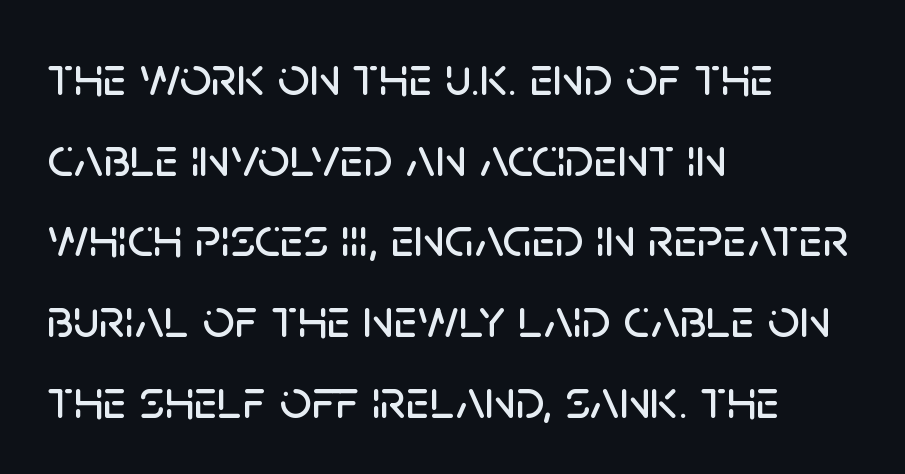
{"serif": "no", "italic": "no", "width": "normal", "stroke_contrast": "low", "x_height": "large", "monospaced": "no", "underline": "no", "align": "left", "line_spacing": "normal", "line_spacing_ratio": 1.44, "letter_spacing": "normal", "letter_spacing_em": 0.0, "glyph_px": 56}
